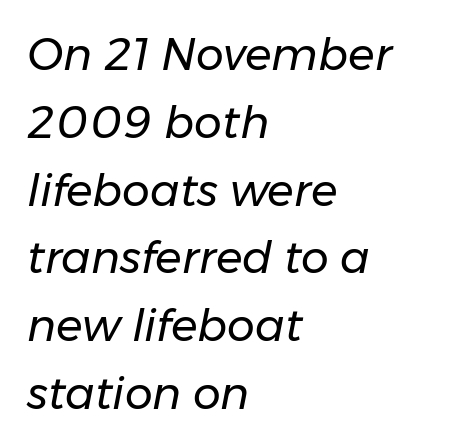
Layout note: lines flush left. It's the slanting kind of type. A typesetter would call this proportional, since set widths differ per character. Is this a heavy cut? Hardly; it is regular or lighter. Standard letterfit; no display-style spreading of the glyphs.
